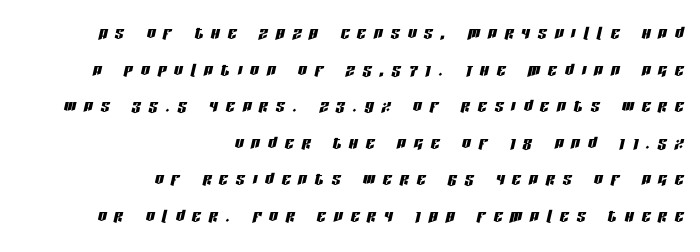
Q: Is the text italic (slanted)? A: Yes, it leans right by about 13 degrees.
Q: Is the text underlined? A: No.
Q: How is the paragraph aligned? A: Right-aligned.
Q: Is the spacing between letters normal or unusually wide? A: Unusually wide.
Q: Is the spacing between lines tight, normal or loose? A: Normal.
